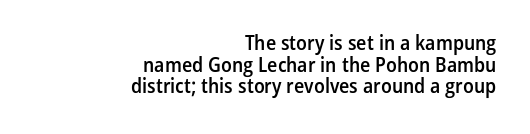
{"italic": "no", "bold": "semi", "underline": "no", "align": "right", "line_spacing": "tight", "line_spacing_ratio": 1.03, "letter_spacing": "normal", "letter_spacing_em": 0.0, "glyph_px": 21}
